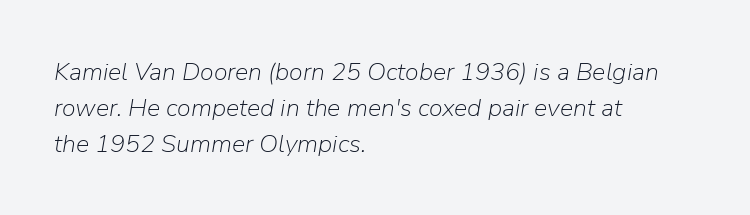
{"italic": "yes", "lean": "right", "slant_degrees": 9, "bold": "no", "underline": "no", "align": "left", "line_spacing": "normal", "line_spacing_ratio": 1.44, "letter_spacing": "normal", "letter_spacing_em": 0.0, "glyph_px": 25}
